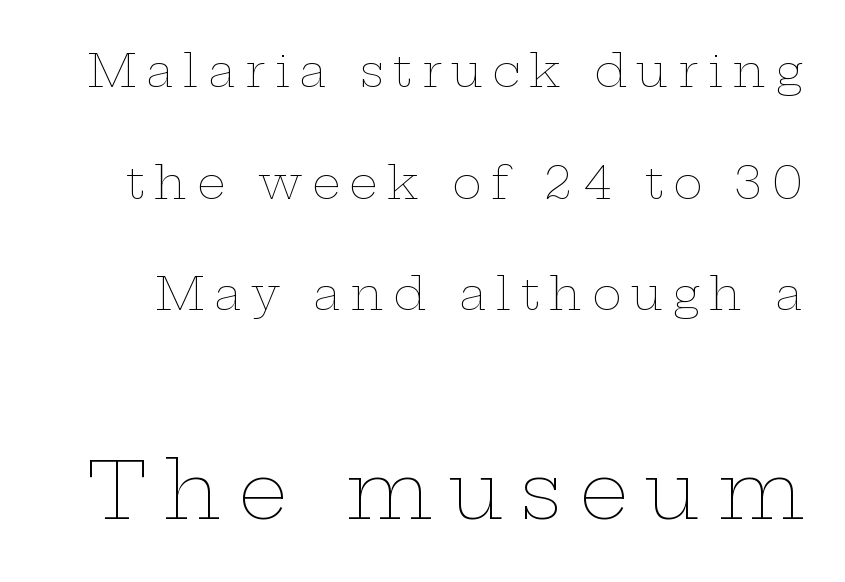
Check under the words: just untouched page. Vertical strokes here are truly vertical. Tracking here is generous; glyphs stand well apart from one another. Unbolded letterforms with no extra heft. If you measured baseline to baseline, you'd find a long distance. The composition opens small and finishes big.
